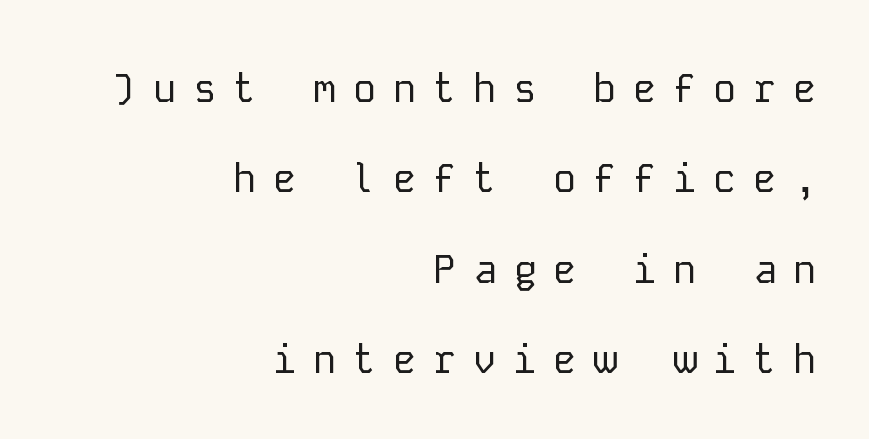
Q: Is the text bold? A: No.
Q: Is the text italic (slanted)? A: No, it is upright.
Q: Is the typeface a serif or a sans-serif typeface? A: Sans-serif.
Q: Is the text underlined? A: No.
Q: How is the paragraph aligned? A: Right-aligned.
Q: Is the spacing between letters normal or unusually wide? A: Unusually wide.
Q: Is the spacing between lines tight, normal or loose? A: Loose.
Q: Width (condensed, normal, or wide)? A: Normal.
Q: Stroke contrast? A: Low.
Q: x-height? A: Medium.
Q: Monospaced? A: Yes.
